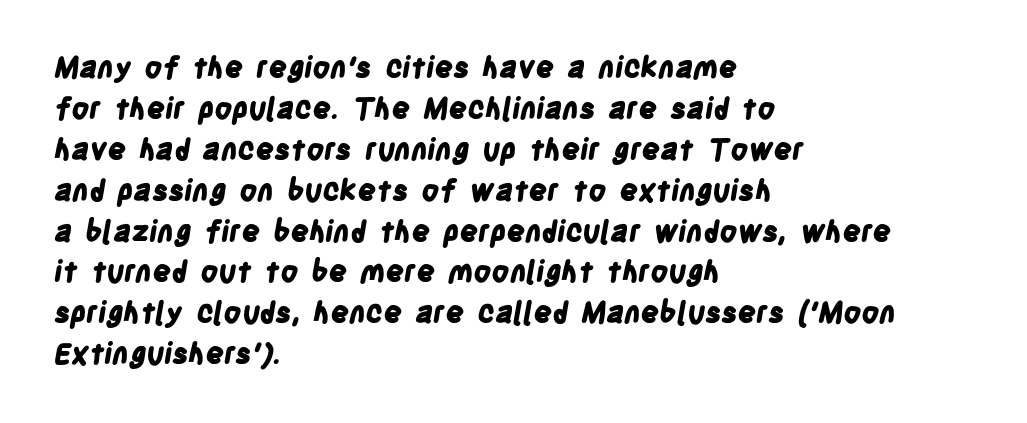
One glance says typical: line gaps are just what's usual. The compositor pushed each line to the left boundary. No extra tracking has been applied to these lines. Typographic density is high because the face is bold. The glyphs are unaccompanied by any horizontal stroke below them.
